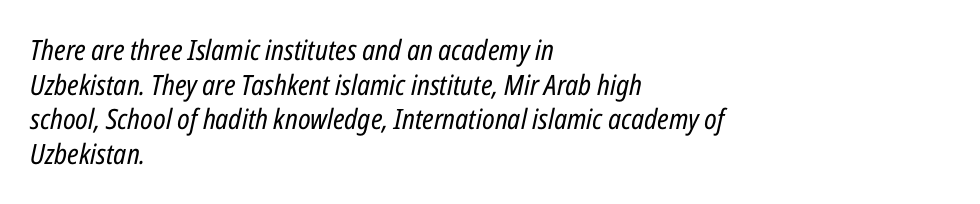
The tracking reads as untouched default to a designer's eye. Letters rest on an invisible, unmarked baseline. The rendering uses natural spacing where letterforms have individual widths. The typesetter chose a ragged-right arrangement here. Posture: slanted.
